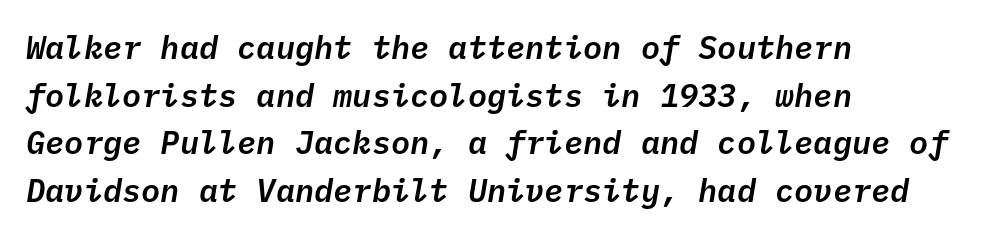
{"italic": "yes", "lean": "right", "slant_degrees": 10, "width": "normal", "stroke_contrast": "low", "x_height": "medium", "monospaced": "yes", "underline": "no", "align": "left", "line_spacing": "normal", "line_spacing_ratio": 1.49, "letter_spacing": "normal", "letter_spacing_em": 0.0, "glyph_px": 32}
